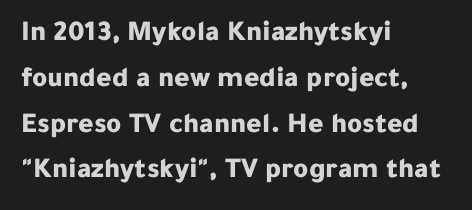
{"serif": "no", "italic": "no", "bold": "yes", "weight": "bold", "width": "normal", "stroke_contrast": "low", "x_height": "medium", "monospaced": "no", "underline": "no", "align": "left", "line_spacing": "normal", "line_spacing_ratio": 1.58, "letter_spacing": "normal", "letter_spacing_em": 0.0, "glyph_px": 29}
